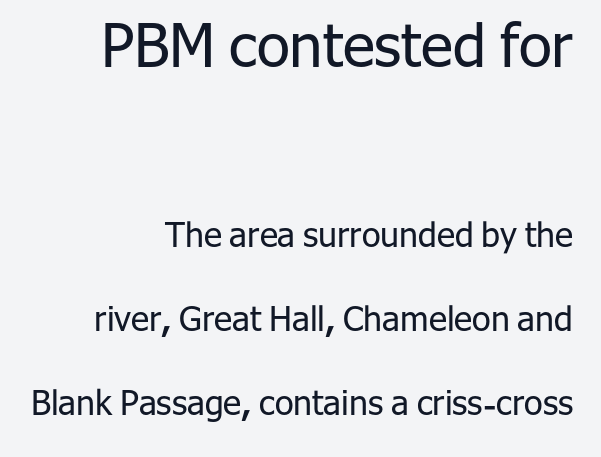
The image shows 60 px regular-weight sans-serif type, upright; set right-aligned, loose line spacing (2.48x), normal letter spacing, not underlined; the first (top) block is 1.76x larger; low stroke contrast and a medium x-height.
